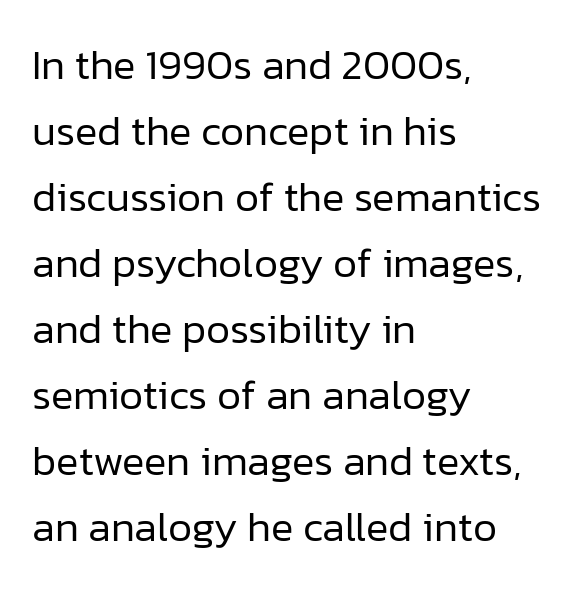
In terms of leading, this rendering sits right in the middle. Which margin do the lines hug? The left one — the right edge is uneven. Inter-character spacing is left at the font's built-in metrics. Vertical strokes here are truly vertical. The zone under the glyphs is completely vacant. Vertical stems look standard width or narrower in stroke.
